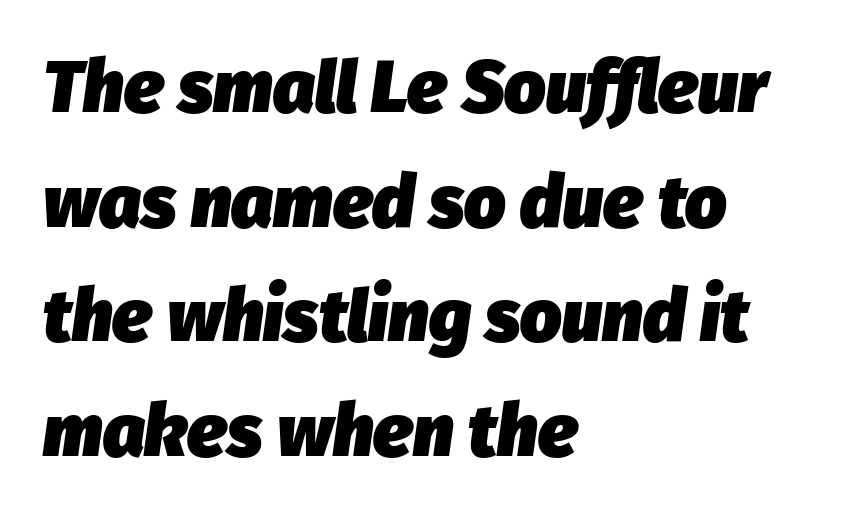
Bold? Absolutely — the strokes are thick and heavy. How would I describe the line gaps? Plain and ordinary. Type without underlining. The letterforms sit shoulder to shoulder at normal distance. One-word summary of the alignment: left.
